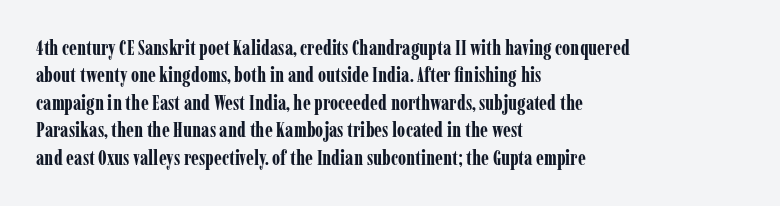
{"italic": "no", "bold": "yes", "underline": "no", "align": "left", "line_spacing": "normal", "line_spacing_ratio": 1.37, "letter_spacing": "normal", "letter_spacing_em": 0.0, "glyph_px": 20}
